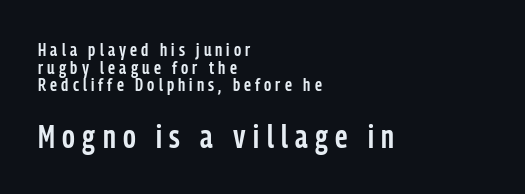
{"serif": "no", "italic": "no", "bold": "semi", "weight": "semibold", "width": "condensed", "stroke_contrast": "low", "x_height": "medium", "monospaced": "no", "underline": "no", "align": "left", "line_spacing": "tight", "line_spacing_ratio": 0.98, "letter_spacing": "wide", "letter_spacing_em": 0.23, "larger_block": "second", "size_ratio": 1.78, "glyph_px": 32}
